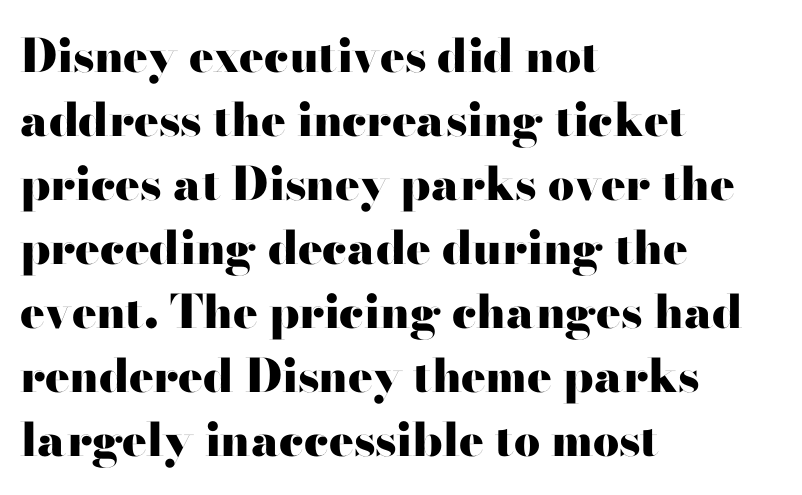
Q: Is the text bold? A: Yes.
Q: Is the text italic (slanted)? A: No, it is upright.
Q: Is the typeface a serif or a sans-serif typeface? A: Sans-serif.
Q: Is the text underlined? A: No.
Q: How is the paragraph aligned? A: Left-aligned.
Q: Is the spacing between letters normal or unusually wide? A: Normal.
Q: Is the spacing between lines tight, normal or loose? A: Normal.
Q: Width (condensed, normal, or wide)? A: Wide.
Q: Stroke contrast? A: High.
Q: x-height? A: Small.
Q: Monospaced? A: No.
